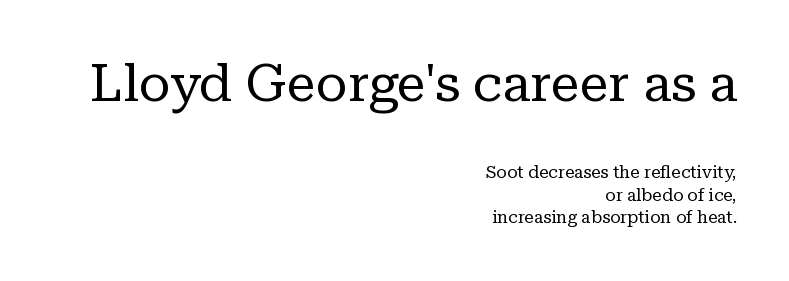
Q: Is the text bold? A: No.
Q: Is the text italic (slanted)? A: No, it is upright.
Q: Is the typeface a serif or a sans-serif typeface? A: Serif.
Q: Is the text underlined? A: No.
Q: How is the paragraph aligned? A: Right-aligned.
Q: Is the spacing between letters normal or unusually wide? A: Normal.
Q: Is the spacing between lines tight, normal or loose? A: Normal.
Q: Which block of text is set in a larger size, the first (top) or the second (bottom)? A: The first (top) one.
Q: Width (condensed, normal, or wide)? A: Normal.
Q: Stroke contrast? A: Low.
Q: x-height? A: Medium.
Q: Monospaced? A: No.
